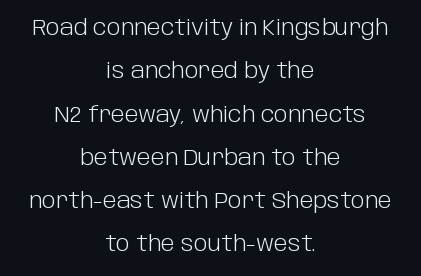
{"italic": "no", "bold": "no", "underline": "no", "align": "center", "line_spacing": "loose", "line_spacing_ratio": 2.06, "letter_spacing": "normal", "letter_spacing_em": 0.0, "glyph_px": 21}
